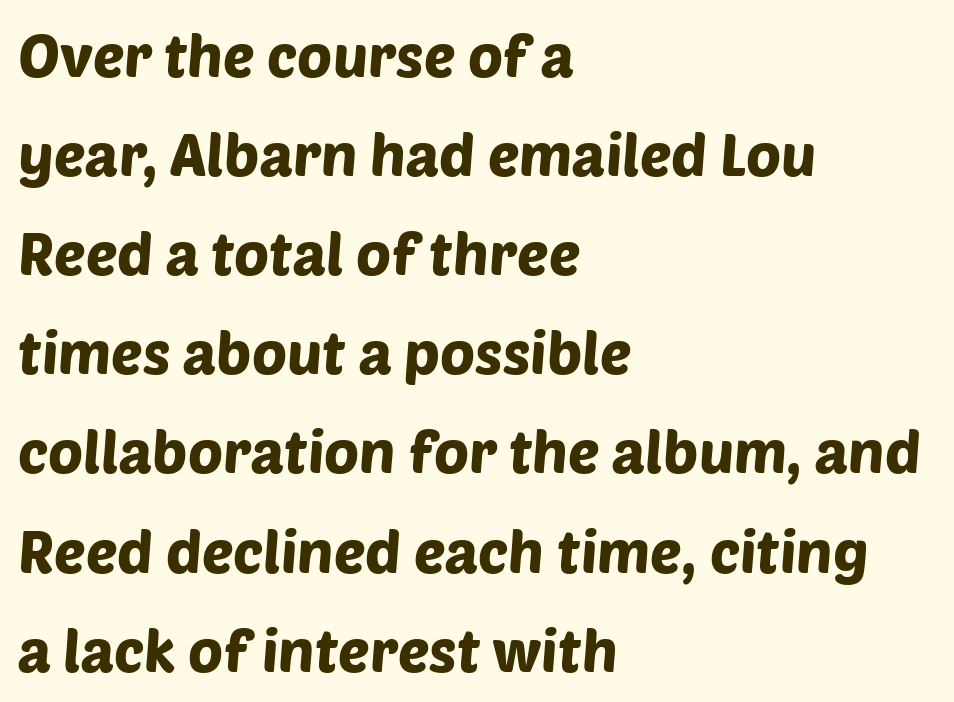
The image shows 59 px sans-serif type; set left-aligned, normal line spacing (1.68x), normal letter spacing, not underlined; low stroke contrast and a large x-height.
